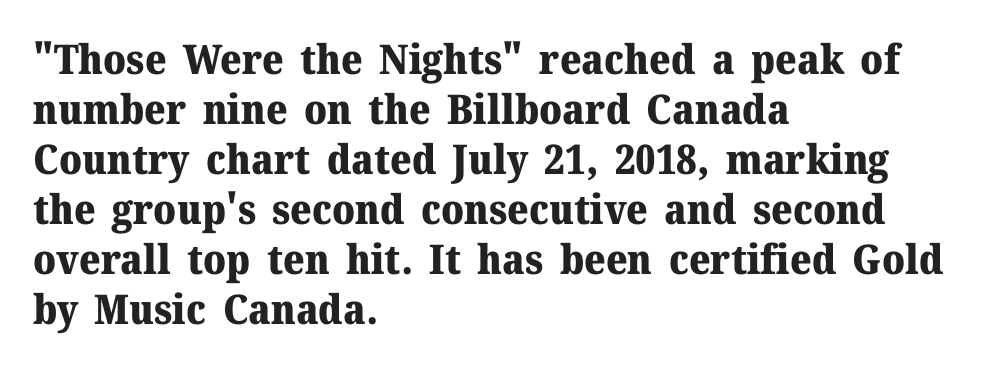
Q: Is the text bold? A: Yes.
Q: Is the text italic (slanted)? A: No, it is upright.
Q: Is the typeface a serif or a sans-serif typeface? A: Serif.
Q: Is the text underlined? A: No.
Q: How is the paragraph aligned? A: Left-aligned.
Q: Is the spacing between letters normal or unusually wide? A: Normal.
Q: Width (condensed, normal, or wide)? A: Normal.
Q: Stroke contrast? A: Medium.
Q: x-height? A: Medium.
Q: Monospaced? A: No.
